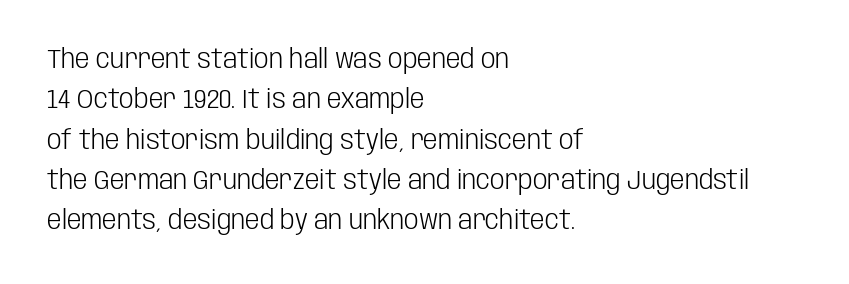
Q: Is the text bold? A: No.
Q: Is the text italic (slanted)? A: No, it is upright.
Q: Is the text underlined? A: No.
Q: How is the paragraph aligned? A: Left-aligned.
Q: Is the spacing between letters normal or unusually wide? A: Normal.
Q: Is the spacing between lines tight, normal or loose? A: Normal.
